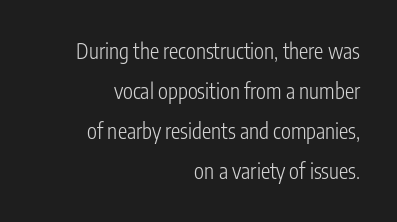
Q: Is the text bold? A: No.
Q: Is the text italic (slanted)? A: No, it is upright.
Q: Is the text underlined? A: No.
Q: How is the paragraph aligned? A: Right-aligned.
Q: Is the spacing between letters normal or unusually wide? A: Normal.
Q: Is the spacing between lines tight, normal or loose? A: Loose.
